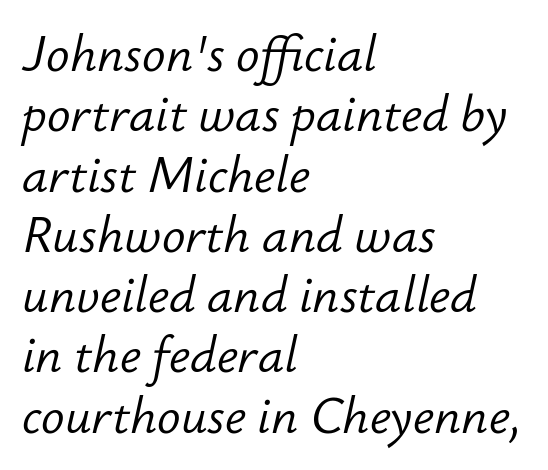
The image shows 49 px light type, italic (leaning right); set left-aligned, line spacing 1.23x, normal letter spacing, not underlined; low stroke contrast and a small x-height.
